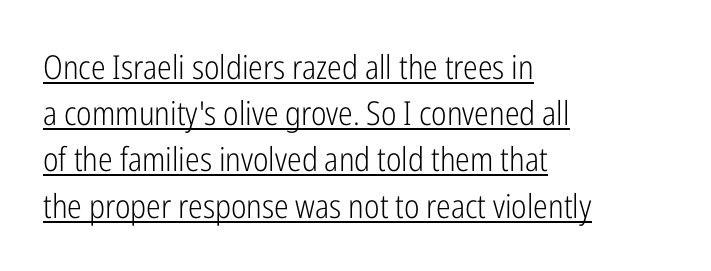
Q: Is the text bold? A: No.
Q: Is the text italic (slanted)? A: No, it is upright.
Q: Is the typeface a serif or a sans-serif typeface? A: Sans-serif.
Q: Is the text underlined? A: Yes.
Q: How is the paragraph aligned? A: Left-aligned.
Q: Is the spacing between letters normal or unusually wide? A: Normal.
Q: Is the spacing between lines tight, normal or loose? A: Normal.
Q: Width (condensed, normal, or wide)? A: Condensed.
Q: Stroke contrast? A: Low.
Q: x-height? A: Medium.
Q: Monospaced? A: No.
